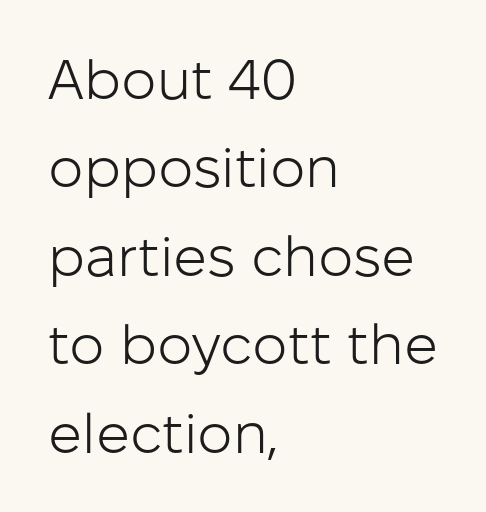
{"serif": "no", "italic": "no", "bold": "no", "weight": "light", "width": "normal", "stroke_contrast": "low", "x_height": "medium", "monospaced": "no", "underline": "no", "align": "left", "line_spacing": "normal", "line_spacing_ratio": 1.58, "letter_spacing": "normal", "letter_spacing_em": 0.0, "glyph_px": 56}
